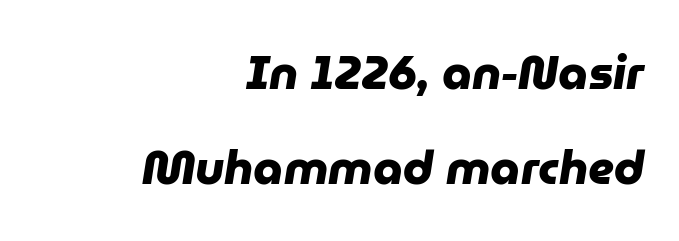
Q: Is the text bold? A: Yes.
Q: Is the typeface a serif or a sans-serif typeface? A: Sans-serif.
Q: Is the text underlined? A: No.
Q: How is the paragraph aligned? A: Right-aligned.
Q: Is the spacing between letters normal or unusually wide? A: Normal.
Q: Is the spacing between lines tight, normal or loose? A: Loose.
Q: Width (condensed, normal, or wide)? A: Normal.
Q: Stroke contrast? A: Low.
Q: x-height? A: Medium.
Q: Monospaced? A: No.
